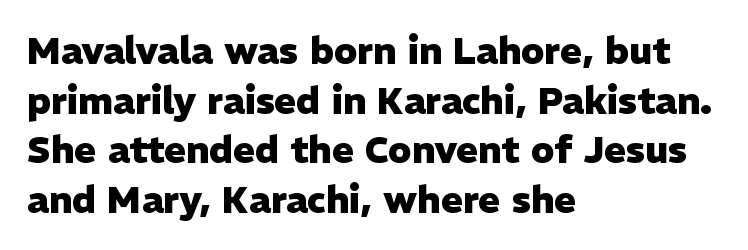
The image shows 37 px heavy sans-serif type, upright; set left-aligned, normal line spacing (1.34x), normal letter spacing, not underlined; low stroke contrast and a medium x-height.
